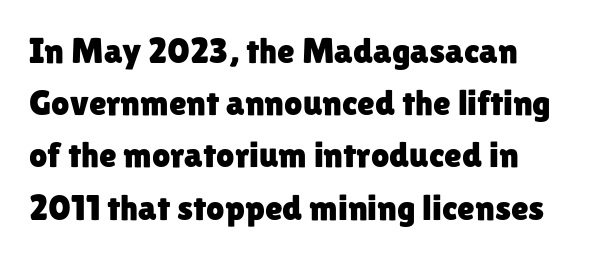
In terms of letterform style, serifs are entirely absent. Is there any slant? The stems are plumb. Glance below the letters and you will spot only blank space. How are the letters spaced? Ordinarily, with no added tracking. The face used here is proportionally spaced, like ordinary book or web type. The vertical gap from one line to the next is medium.
